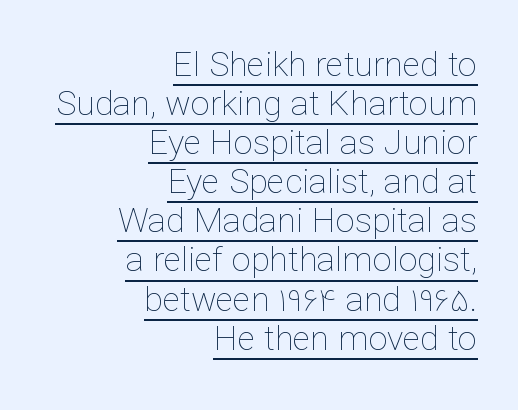
Q: Is the text bold? A: No.
Q: Is the text italic (slanted)? A: No, it is upright.
Q: Is the text underlined? A: Yes.
Q: How is the paragraph aligned? A: Right-aligned.
Q: Is the spacing between letters normal or unusually wide? A: Normal.
Q: Is the spacing between lines tight, normal or loose? A: Tight.
Q: Width (condensed, normal, or wide)? A: Normal.
Q: Stroke contrast? A: Low.
Q: x-height? A: Medium.
Q: Monospaced? A: No.
